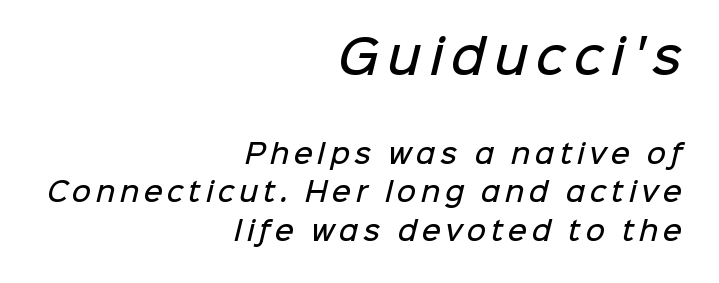
The image shows 46 px semibold sans-serif type; set right-aligned, normal line spacing (1.48x), not underlined; the first (top) block is 1.77x larger; low stroke contrast and a medium x-height.
